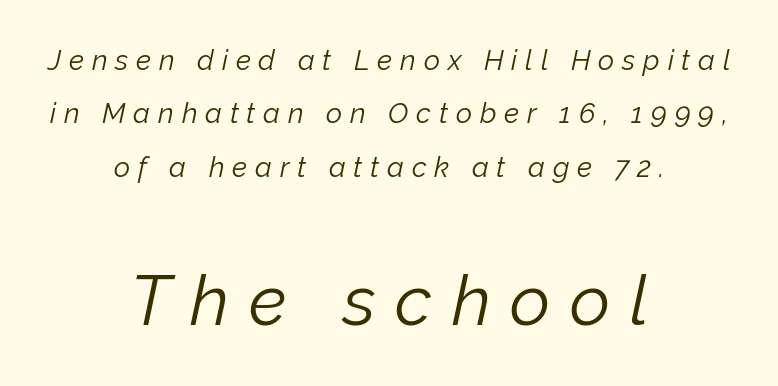
{"italic": "yes", "lean": "right", "slant_degrees": 12, "bold": "no", "weight": "light", "width": "normal", "stroke_contrast": "low", "x_height": "medium", "monospaced": "no", "underline": "no", "align": "center", "line_spacing": "loose", "line_spacing_ratio": 1.91, "letter_spacing": "wide", "letter_spacing_em": 0.28, "larger_block": "second", "size_ratio": 2.5, "glyph_px": 70}
